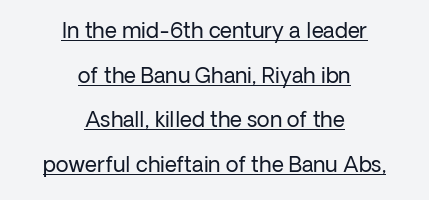
Posture: straight, roman, zero tilt. Horizontal bands of white between lines are thick stripes. You can see a thin bar hugging the bottom of the glyphs. Horizontally, the lines are justified to the midpoint only. Caption: standard tracking, unaltered.
